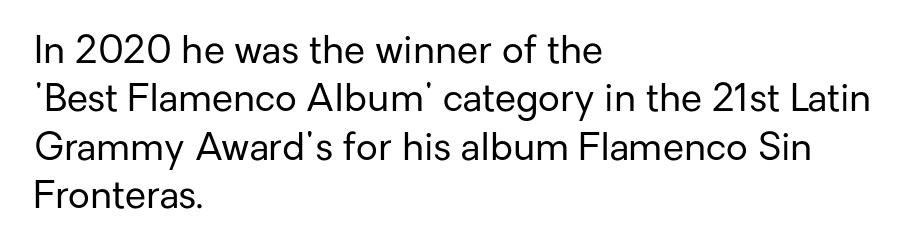
The image shows 38 px regular-weight sans-serif type, upright; set left-aligned, normal line spacing (1.27x), normal letter spacing, not underlined; low stroke contrast and a medium x-height.
